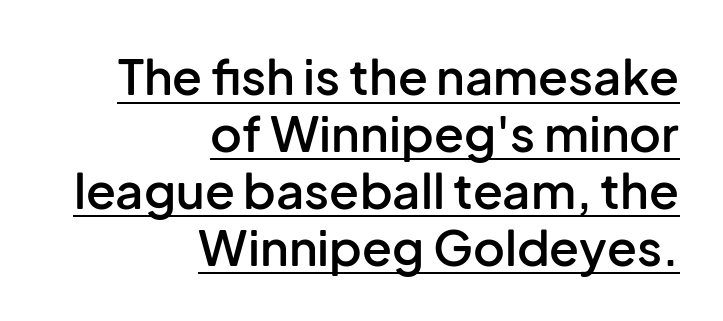
{"serif": "no", "italic": "no", "bold": "semi", "weight": "semibold", "width": "normal", "stroke_contrast": "low", "x_height": "medium", "monospaced": "no", "underline": "yes", "align": "right", "line_spacing_ratio": 1.16, "letter_spacing": "normal", "letter_spacing_em": 0.0, "glyph_px": 49}
